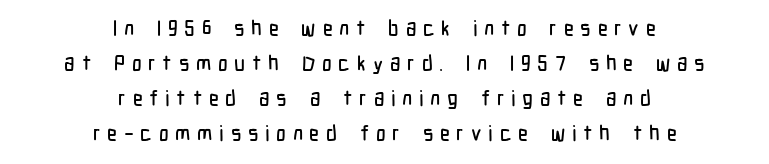
Q: Is the text italic (slanted)? A: No, it is upright.
Q: Is the text underlined? A: No.
Q: How is the paragraph aligned? A: Centered.
Q: Is the spacing between letters normal or unusually wide? A: Unusually wide.
Q: Is the spacing between lines tight, normal or loose? A: Normal.
